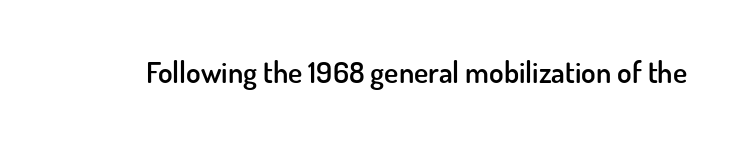
Caption: semibold face, moderately heavy strokes. The specimen reads as upright at a glance. Type without underlining. Tracking here is standard; glyphs follow each other at the usual distance. You could not count columns in this text — the font is proportionally spaced. I'd call this a sans setting — the letters go barefoot.
